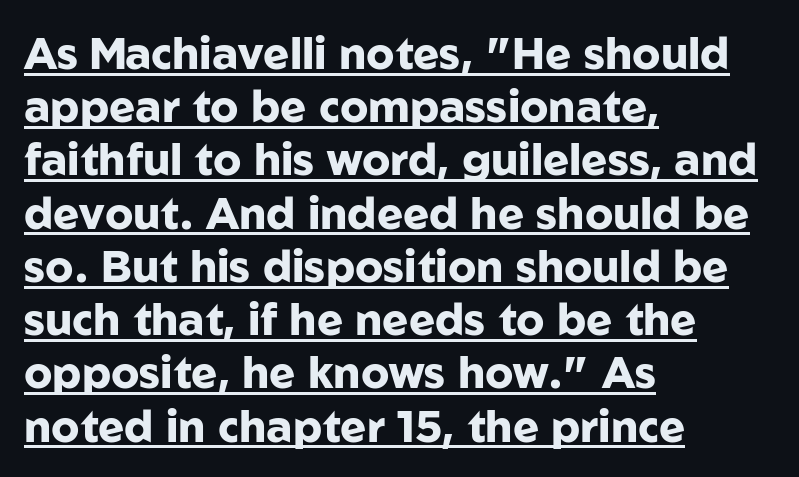
The image shows 44 px heavy sans-serif type, upright; set left-aligned, line spacing 1.21x, normal letter spacing, underlined; low stroke contrast and a medium x-height.
